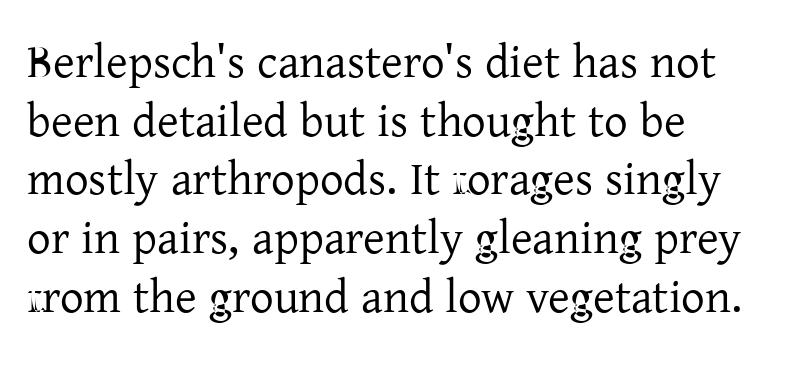
The image shows 47 px regular-weight serif type, upright; set left-aligned, normal line spacing (1.25x), normal letter spacing, not underlined; low stroke contrast and a medium x-height.
